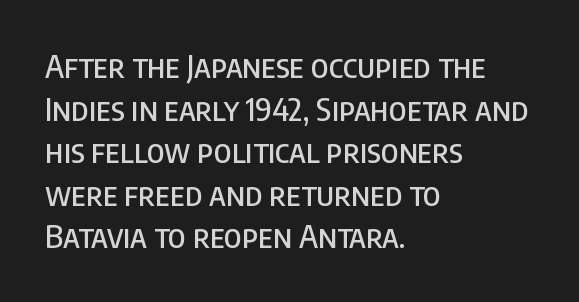
{"serif": "no", "italic": "no", "width": "condensed", "stroke_contrast": "low", "x_height": "large", "monospaced": "no", "underline": "no", "align": "left", "line_spacing": "normal", "line_spacing_ratio": 1.33, "letter_spacing": "normal", "letter_spacing_em": 0.0, "glyph_px": 32}
